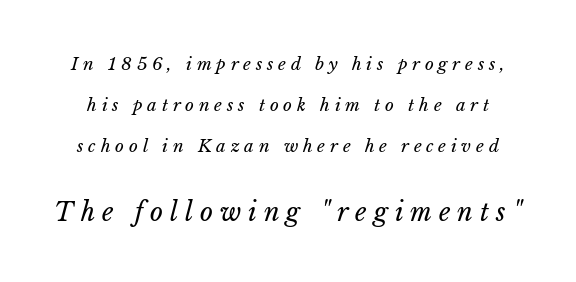
The image shows 25 px text type, italic (leaning right); set loose line spacing (2.42x), unusually wide letter spacing (+0.28 em), not underlined; the second (bottom) block is 1.47x larger.
